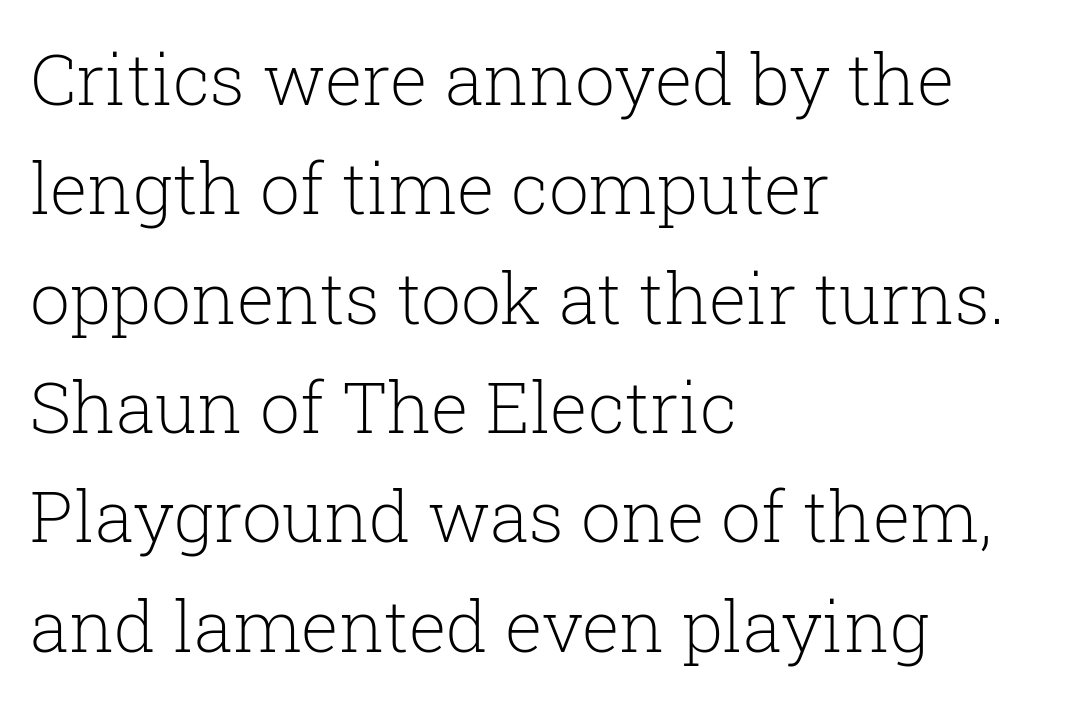
{"serif": "yes", "italic": "no", "bold": "no", "weight": "light", "width": "normal", "stroke_contrast": "low", "x_height": "medium", "monospaced": "no", "underline": "no", "align": "left", "line_spacing": "normal", "line_spacing_ratio": 1.54, "letter_spacing": "normal", "letter_spacing_em": 0.0, "glyph_px": 71}
